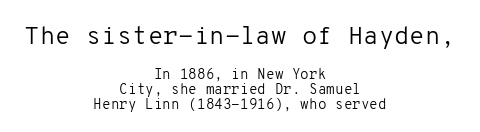
{"italic": "no", "bold": "no", "underline": "no", "align": "center", "line_spacing": "tight", "line_spacing_ratio": 1.05, "letter_spacing": "normal", "letter_spacing_em": 0.0, "larger_block": "first", "size_ratio": 1.79, "glyph_px": 25}
